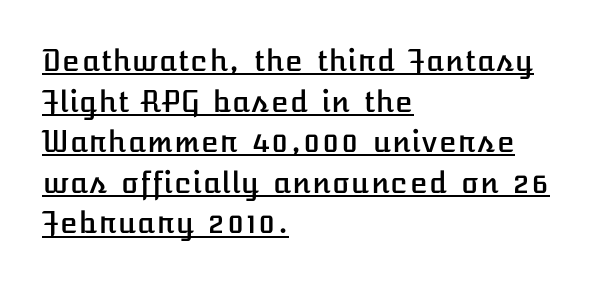
The line-height multiplier appears to be the usual default. The type is set solid horizontally, with unmodified tracking. Where is the straight margin? On the left. Rendered with straight, roman letterforms. This rendering features underlined lettering.
